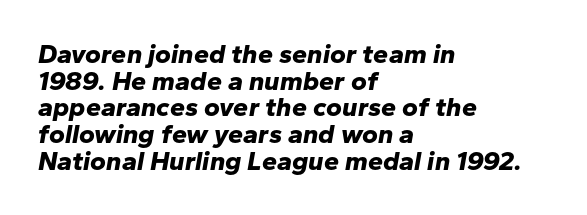
Q: Is the text bold? A: Yes.
Q: Is the text italic (slanted)? A: Yes, it leans right by about 10 degrees.
Q: Is the text underlined? A: No.
Q: How is the paragraph aligned? A: Left-aligned.
Q: Is the spacing between letters normal or unusually wide? A: Normal.
Q: Is the spacing between lines tight, normal or loose? A: Tight.
